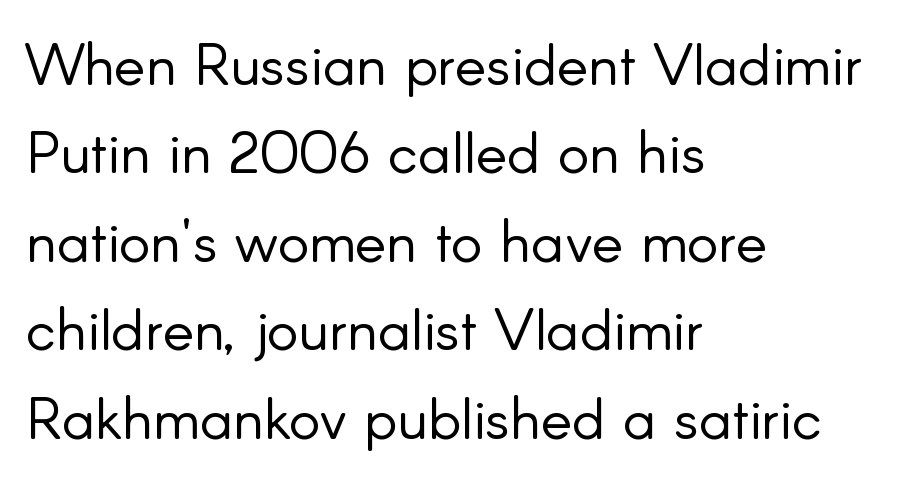
{"serif": "no", "italic": "no", "bold": "no", "weight": "light", "width": "normal", "stroke_contrast": "low", "x_height": "small", "monospaced": "no", "underline": "no", "align": "left", "line_spacing": "normal", "line_spacing_ratio": 1.5, "letter_spacing": "normal", "letter_spacing_em": 0.0, "glyph_px": 59}
